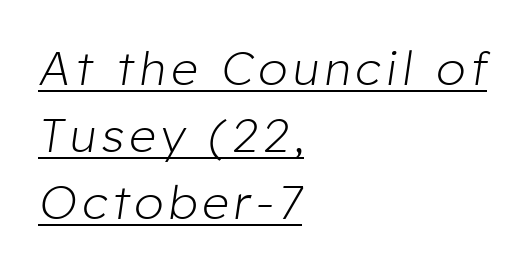
The passage is arranged the way most books set body copy — flush left. Normally led — the rows are evenly, conventionally spaced. Is this a fixed-width face? No — the glyphs have proportional, varying widths. Somebody hit Ctrl+U on this one — the words are underlined. Notice how the stems are inclined rather than vertical — that's the hallmark of italics. The typeface has the unassuming heft of standard copy or less.
